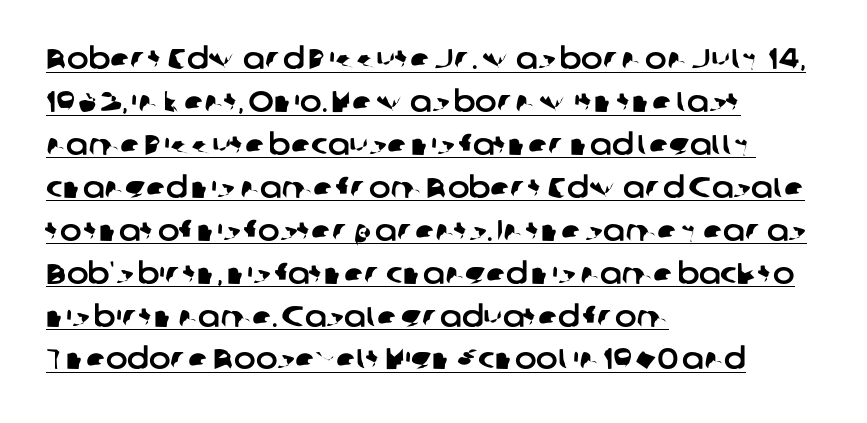
The image shows 29 px sans-serif type; set left-aligned, normal line spacing (1.48x), normal letter spacing, underlined; low stroke contrast and a medium x-height.
